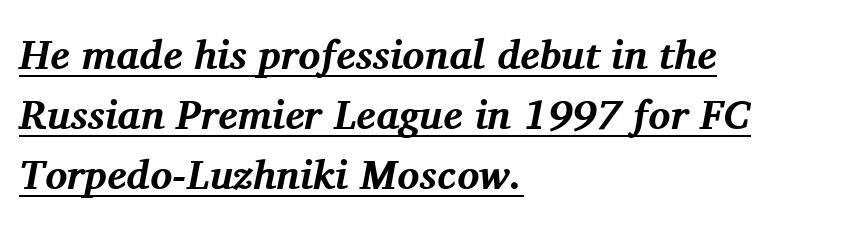
{"serif": "yes", "italic": "yes", "lean": "right", "slant_degrees": 11, "bold": "yes", "weight": "bold", "width": "normal", "stroke_contrast": "medium", "x_height": "medium", "monospaced": "no", "underline": "yes", "align": "left", "line_spacing": "normal", "line_spacing_ratio": 1.46, "letter_spacing": "normal", "letter_spacing_em": 0.0, "glyph_px": 41}
